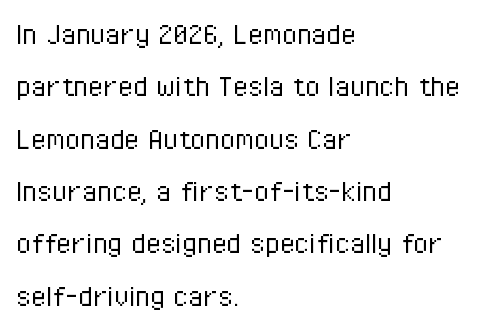
The font family rendered here belongs to the sans-serif group. Quick note: underline off. Regular leading. The face looks like a standard text weight, possibly lighter. Ascenders rise straight up at ninety degrees. Line beginnings align vertically; line endings do not.
